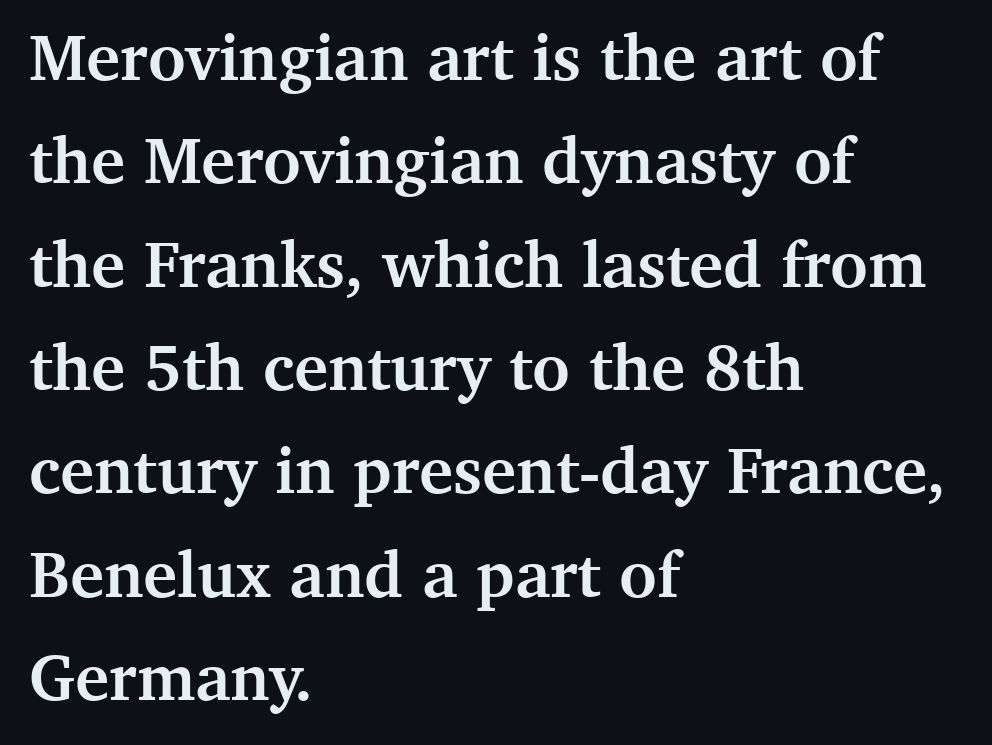
{"serif": "yes", "italic": "no", "bold": "yes", "weight": "semibold", "width": "normal", "stroke_contrast": "medium", "x_height": "medium", "monospaced": "no", "underline": "no", "align": "left", "line_spacing": "normal", "line_spacing_ratio": 1.59, "letter_spacing": "normal", "letter_spacing_em": 0.0, "glyph_px": 65}
